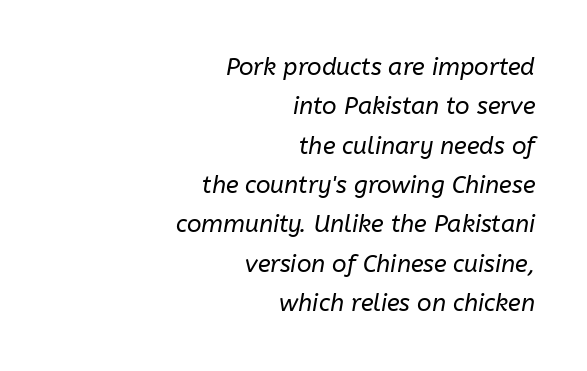
Q: Is the text bold? A: No.
Q: Is the text italic (slanted)? A: Yes, it leans right by about 10 degrees.
Q: Is the text underlined? A: No.
Q: How is the paragraph aligned? A: Right-aligned.
Q: Is the spacing between letters normal or unusually wide? A: Normal.
Q: Is the spacing between lines tight, normal or loose? A: Normal.
